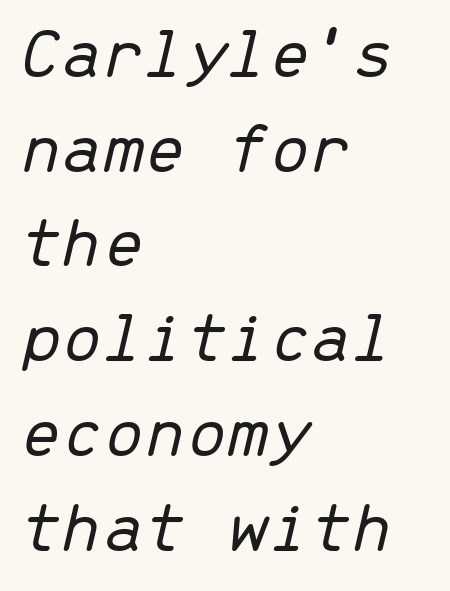
{"italic": "yes", "lean": "right", "slant_degrees": 13, "bold": "no", "weight": "light", "width": "normal", "stroke_contrast": "low", "x_height": "medium", "monospaced": "yes", "underline": "no", "align": "left", "line_spacing": "normal", "line_spacing_ratio": 1.28, "letter_spacing": "normal", "letter_spacing_em": 0.0, "glyph_px": 74}
